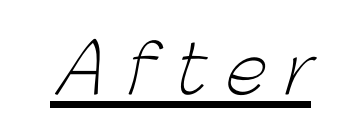
Q: Is the text bold? A: No.
Q: Is the typeface a serif or a sans-serif typeface? A: Sans-serif.
Q: Is the text underlined? A: Yes.
Q: Is the spacing between letters normal or unusually wide? A: Unusually wide.
Q: Width (condensed, normal, or wide)? A: Normal.
Q: Stroke contrast? A: Low.
Q: x-height? A: Medium.
Q: Monospaced? A: No.
